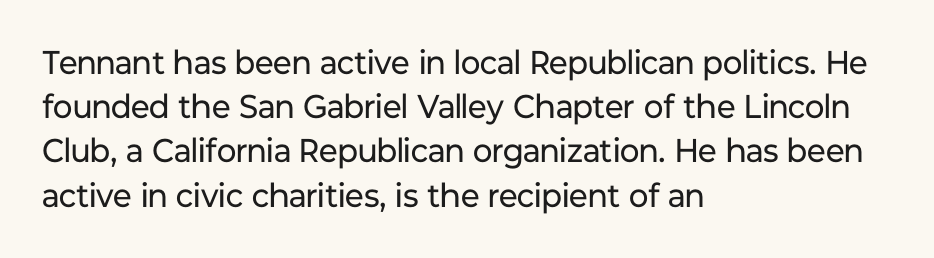
The image shows 33 px regular-weight sans-serif type, upright; set left-aligned, normal line spacing (1.34x), normal letter spacing, not underlined; low stroke contrast and a medium x-height.
